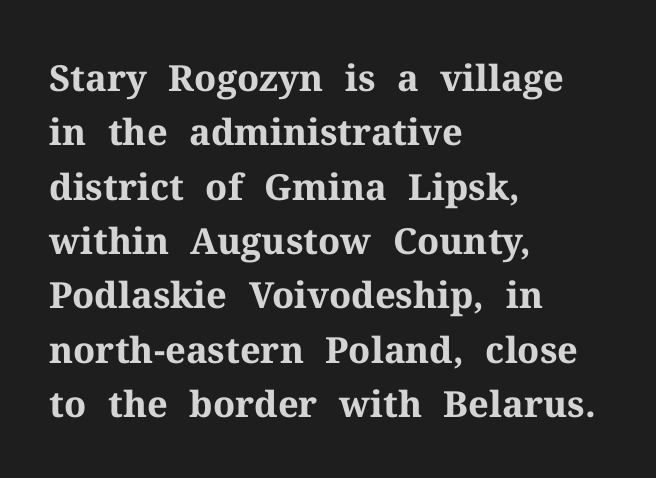
Q: Is the text bold? A: Yes.
Q: Is the text italic (slanted)? A: No, it is upright.
Q: Is the typeface a serif or a sans-serif typeface? A: Serif.
Q: Is the text underlined? A: No.
Q: How is the paragraph aligned? A: Left-aligned.
Q: Is the spacing between letters normal or unusually wide? A: Normal.
Q: Is the spacing between lines tight, normal or loose? A: Normal.
Q: Width (condensed, normal, or wide)? A: Normal.
Q: Stroke contrast? A: Medium.
Q: x-height? A: Medium.
Q: Monospaced? A: No.
